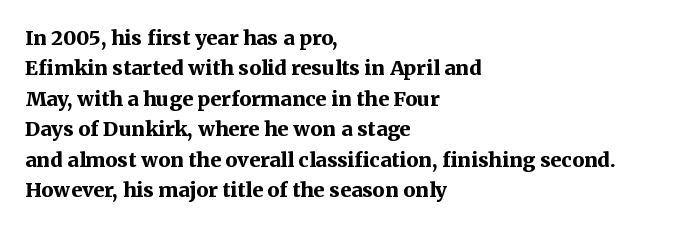
Heavy, bold letterforms. The rendering anchors every line to the left-hand side. The line-height multiplier appears to be the usual default. Style check: upright. There is no visible air inserted between adjacent glyphs. Descenders hang freely into open space.
